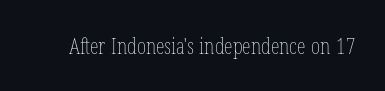
{"italic": "no", "bold": "no", "underline": "no", "letter_spacing": "normal", "letter_spacing_em": 0.0, "glyph_px": 22}
